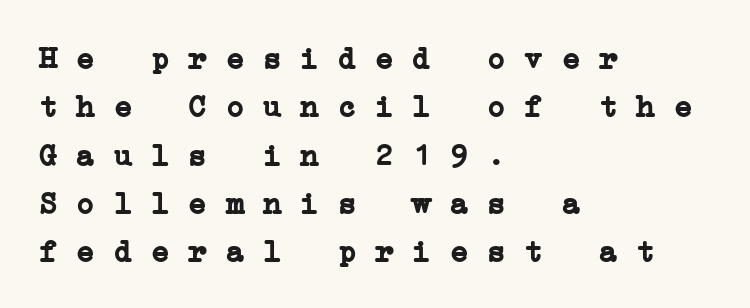
A typesetter would call this monospace, since all characters share one set width. Words float on clear page, feet unadorned. Old-style or modern, the face here clearly has serifs. Thick stems and heavy bowls — unmistakably bold. Words appear dense and cohesive because spacing is normal.
